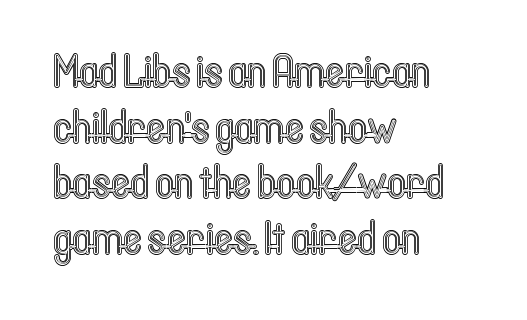
Underlining? Definitely not there. Tracking here is standard; glyphs follow each other at the usual distance. The text block is weighted toward the left margin, trailing off unevenly rightward. No italicization has been applied; the sample stays upright.
